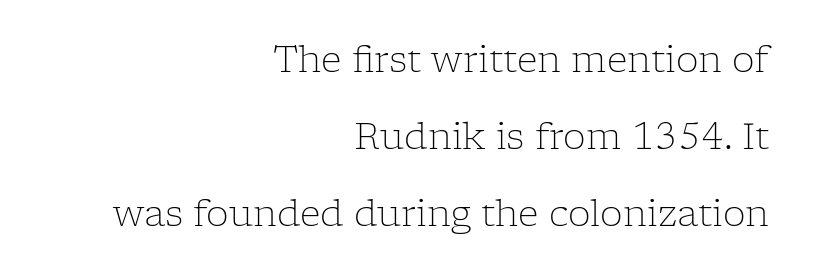
{"serif": "yes", "italic": "no", "bold": "no", "weight": "light", "width": "normal", "stroke_contrast": "low", "x_height": "medium", "monospaced": "no", "underline": "no", "align": "right", "line_spacing": "loose", "line_spacing_ratio": 2.14, "letter_spacing": "normal", "letter_spacing_em": 0.0, "glyph_px": 36}
